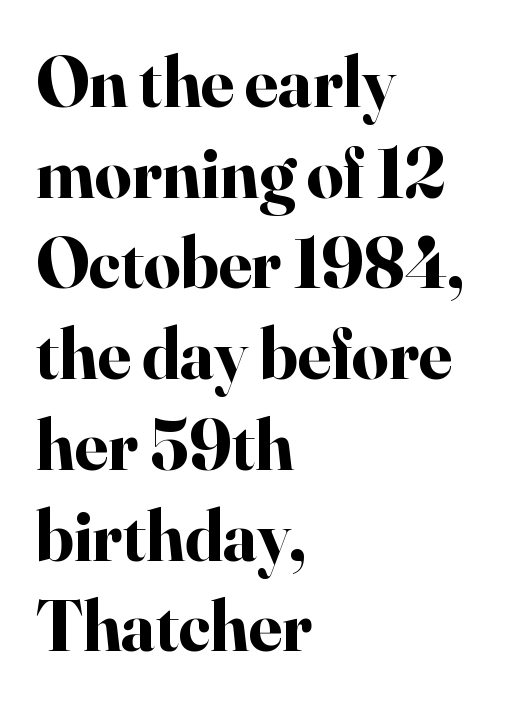
No italicization has been applied; the sample stays upright. The face used here is proportionally spaced, like ordinary book or web type. Typographically, this falls in the serif category. Line beginnings align vertically; line endings do not. Anything drawn beneath the words? Only blank space.
